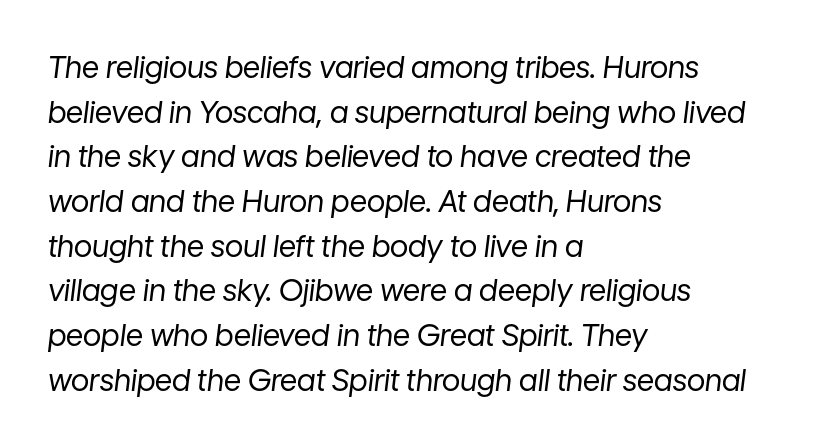
{"italic": "yes", "lean": "right", "slant_degrees": 7, "bold": "no", "weight": "regular", "width": "normal", "stroke_contrast": "low", "x_height": "medium", "monospaced": "no", "underline": "no", "align": "left", "line_spacing": "normal", "line_spacing_ratio": 1.49, "letter_spacing": "normal", "letter_spacing_em": 0.0, "glyph_px": 30}
